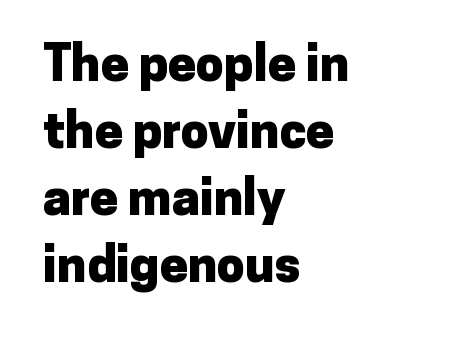
Which margin do the lines hug? The left one — the right edge is uneven. Heavy, bold letterforms. Do the letters lean? They stand straight. The passage shown is typeset with a sans-serif family. The tracking reads as untouched default to a designer's eye.
